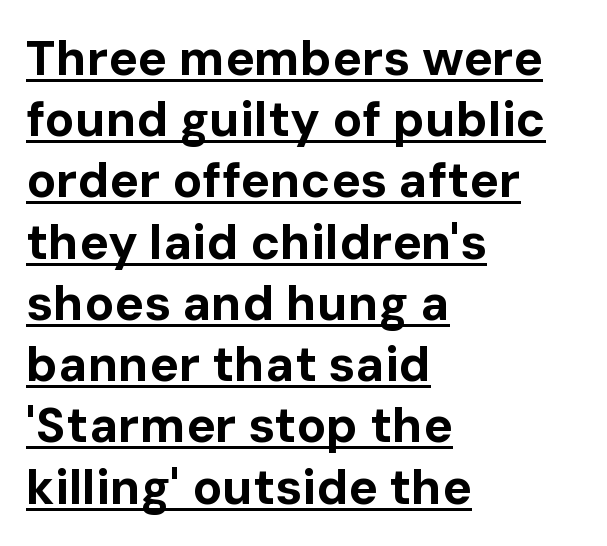
The image shows 49 px bold sans-serif type, upright; set left-aligned, normal line spacing (1.25x), normal letter spacing, underlined; low stroke contrast and a medium x-height.
